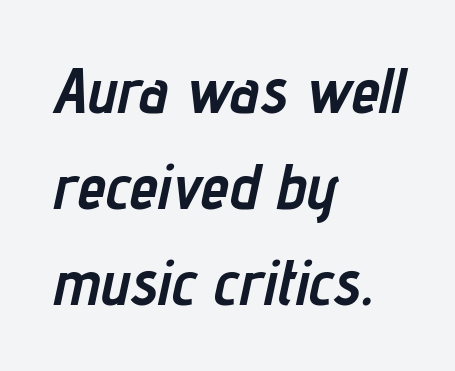
The image shows 64 px semibold, condensed type, italic (leaning right); set left-aligned, normal line spacing (1.5x), normal letter spacing, not underlined; low stroke contrast and a medium x-height.
